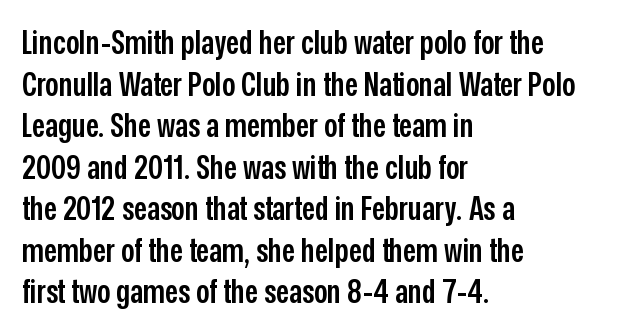
Q: Is the text bold? A: Semi-bold.
Q: Is the text italic (slanted)? A: No, it is upright.
Q: Is the typeface a serif or a sans-serif typeface? A: Sans-serif.
Q: Is the text underlined? A: No.
Q: How is the paragraph aligned? A: Left-aligned.
Q: Is the spacing between letters normal or unusually wide? A: Normal.
Q: Is the spacing between lines tight, normal or loose? A: Normal.
Q: Width (condensed, normal, or wide)? A: Condensed.
Q: Stroke contrast? A: Low.
Q: x-height? A: Medium.
Q: Monospaced? A: No.
